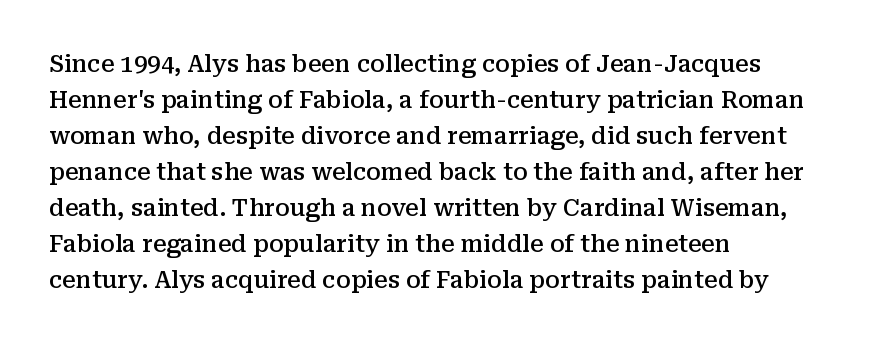
Q: Is the text bold? A: Semi-bold.
Q: Is the text italic (slanted)? A: No, it is upright.
Q: Is the text underlined? A: No.
Q: How is the paragraph aligned? A: Left-aligned.
Q: Is the spacing between letters normal or unusually wide? A: Normal.
Q: Is the spacing between lines tight, normal or loose? A: Normal.
